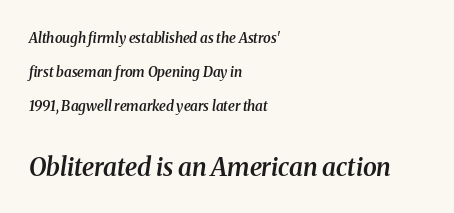
{"italic": "yes", "lean": "right", "slant_degrees": 8, "bold": "semi", "underline": "no", "align": "left", "line_spacing": "loose", "line_spacing_ratio": 2.44, "letter_spacing": "normal", "letter_spacing_em": 0.0, "larger_block": "second", "size_ratio": 1.79, "glyph_px": 25}
